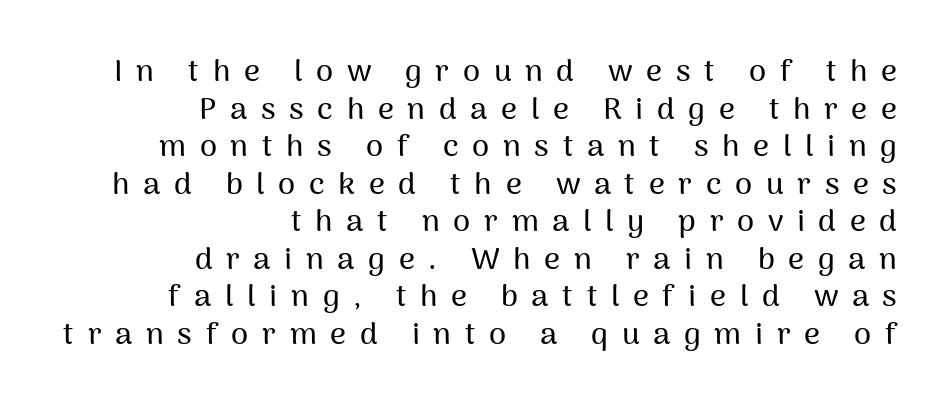
{"serif": "no", "italic": "no", "width": "normal", "stroke_contrast": "medium", "x_height": "medium", "monospaced": "no", "underline": "no", "align": "right", "line_spacing_ratio": 1.21, "letter_spacing": "wide", "letter_spacing_em": 0.44, "glyph_px": 31}
